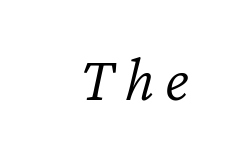
The image shows 64 px light type, italic (leaning right); set right-aligned, not underlined; low stroke contrast and a medium x-height.
